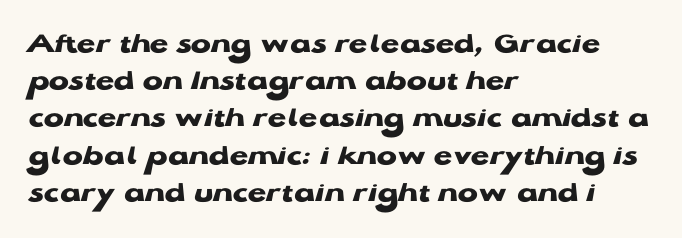
Q: Is the text bold? A: Yes.
Q: Is the text italic (slanted)? A: No, it is upright.
Q: Is the typeface a serif or a sans-serif typeface? A: Sans-serif.
Q: Is the text underlined? A: No.
Q: How is the paragraph aligned? A: Left-aligned.
Q: Is the spacing between letters normal or unusually wide? A: Normal.
Q: Width (condensed, normal, or wide)? A: Wide.
Q: Stroke contrast? A: Low.
Q: x-height? A: Medium.
Q: Monospaced? A: No.
